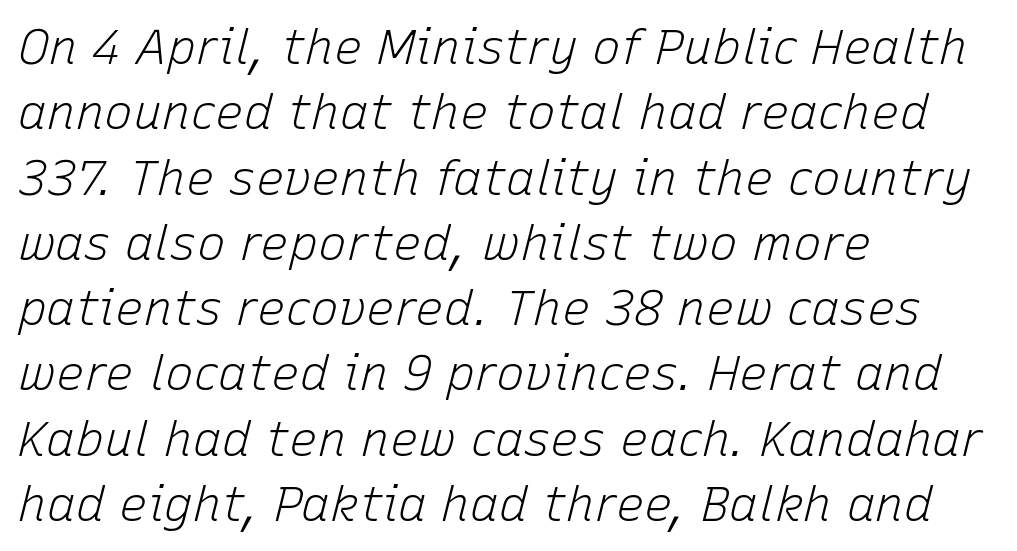
Q: Is the text bold? A: No.
Q: Is the text italic (slanted)? A: Yes, it leans right by about 15 degrees.
Q: Is the text underlined? A: No.
Q: How is the paragraph aligned? A: Left-aligned.
Q: Is the spacing between letters normal or unusually wide? A: Normal.
Q: Is the spacing between lines tight, normal or loose? A: Normal.
Q: Width (condensed, normal, or wide)? A: Normal.
Q: Stroke contrast? A: Low.
Q: x-height? A: Medium.
Q: Monospaced? A: No.
